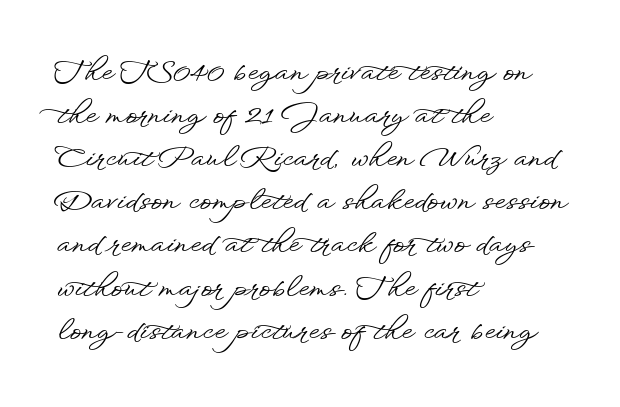
{"serif": "no", "width": "wide", "stroke_contrast": "low", "x_height": "small", "monospaced": "no", "underline": "no", "align": "left", "line_spacing": "normal", "line_spacing_ratio": 1.54, "letter_spacing": "normal", "letter_spacing_em": 0.0, "glyph_px": 28}
